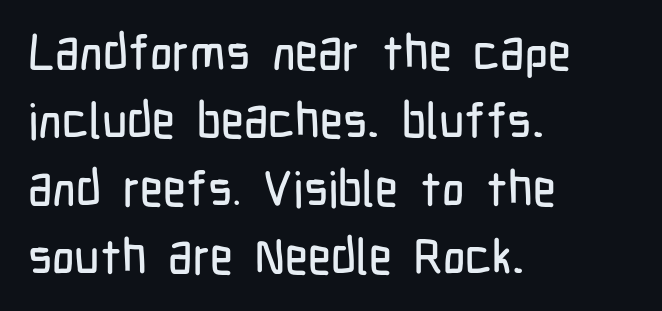
A clean baseline with only descenders dipping below it. The letters stand upright; this is a roman face. The letters advance in unequal steps, a hallmark of proportional type. Where is the straight margin? On the left. Nope, no serifs anywhere on these letters.
